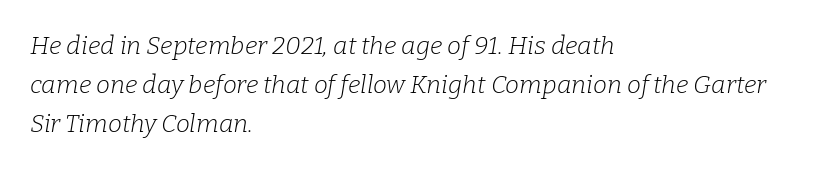
{"italic": "yes", "lean": "right", "slant_degrees": 9, "bold": "no", "underline": "no", "align": "left", "line_spacing": "normal", "line_spacing_ratio": 1.56, "letter_spacing": "normal", "letter_spacing_em": 0.0, "glyph_px": 25}
